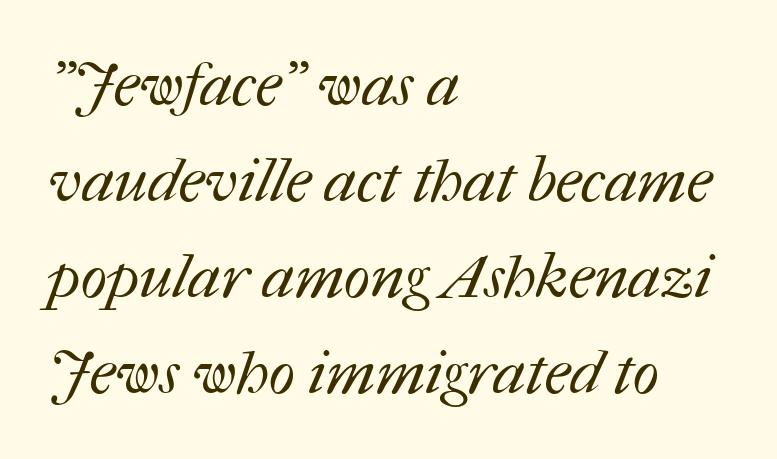
The image shows 62 px regular-weight type; set left-aligned, normal line spacing (1.55x), normal letter spacing, not underlined; medium stroke contrast and a medium x-height.
